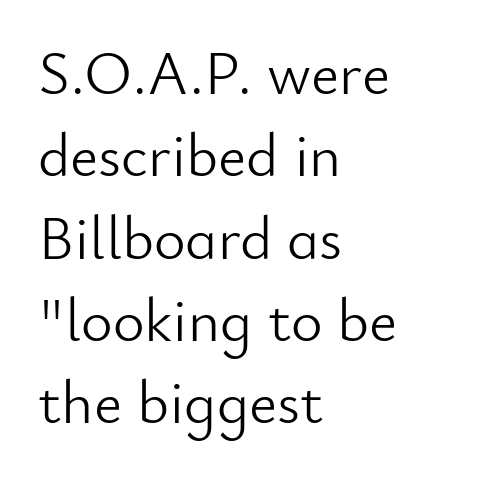
The image shows 61 px light sans-serif type, upright; set left-aligned, normal line spacing (1.35x), normal letter spacing, not underlined; low stroke contrast and a small x-height.
